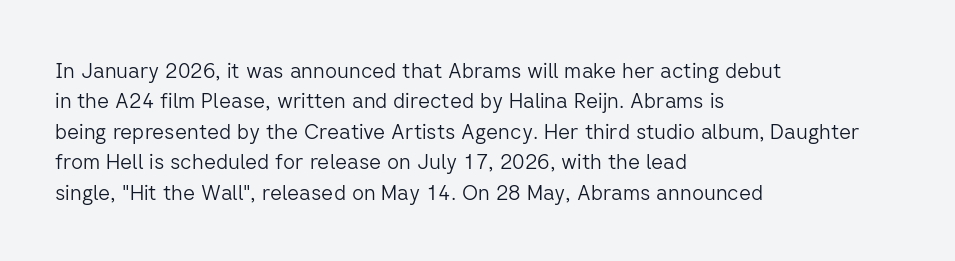
Q: Is the text bold? A: No.
Q: Is the text italic (slanted)? A: No, it is upright.
Q: Is the text underlined? A: No.
Q: How is the paragraph aligned? A: Left-aligned.
Q: Is the spacing between letters normal or unusually wide? A: Normal.
Q: Is the spacing between lines tight, normal or loose? A: Normal.
